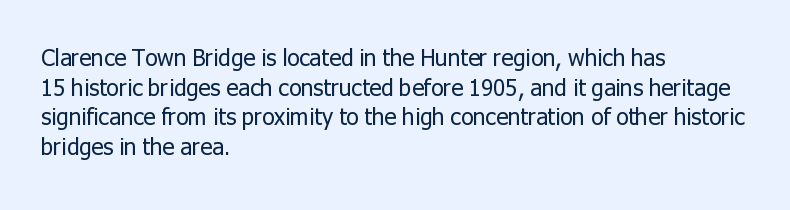
Q: Is the text bold? A: No.
Q: Is the text italic (slanted)? A: No, it is upright.
Q: Is the text underlined? A: No.
Q: How is the paragraph aligned? A: Left-aligned.
Q: Is the spacing between letters normal or unusually wide? A: Normal.
Q: Is the spacing between lines tight, normal or loose? A: Normal.
